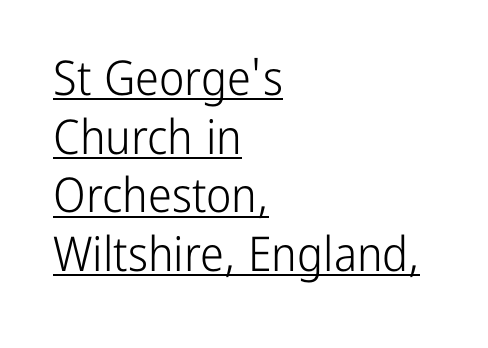
The letters carry no serifs — their stems end cleanly without finishing strokes. Does the copy run flush right? No — it runs flush left. Looks like someone drew a line under every word here. The cut favours lightness, reaching ordinary text weight at its darkest.
